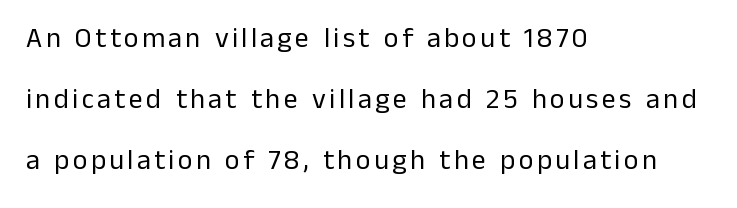
The image shows 28 px regular-weight sans-serif type, upright; set left-aligned, loose line spacing (2.17x), not underlined; low stroke contrast and a medium x-height.
